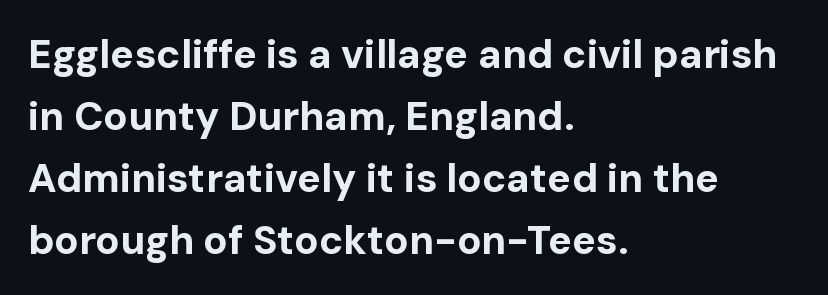
Italic? Not at all — the glyphs are vertical. What weight is shown? A full bold with thick strokes. In terms of leading, this rendering sits right in the middle. Quick note: underline off. Caption: multi-line text, flush left, ragged right. The rendering uses natural spacing where letterforms have individual widths.
